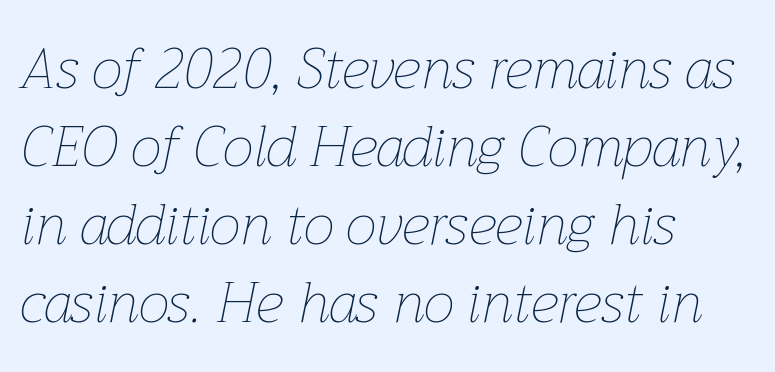
{"italic": "yes", "lean": "right", "slant_degrees": 12, "bold": "no", "weight": "thin", "width": "normal", "stroke_contrast": "low", "x_height": "medium", "monospaced": "no", "underline": "no", "align": "left", "line_spacing": "normal", "line_spacing_ratio": 1.39, "letter_spacing": "normal", "letter_spacing_em": 0.0, "glyph_px": 56}
